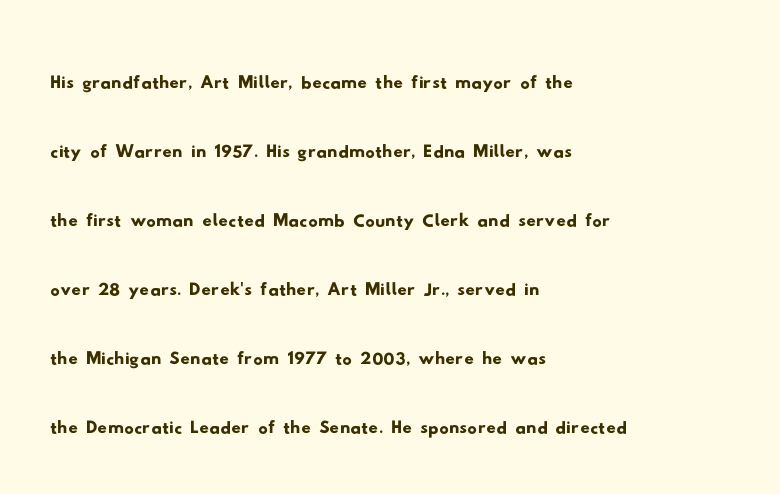
How are the letters spaced? Ordinarily, with no added tracking. The rendering shows plain stroke endings on the letterforms — a sans-serif design. Words float on clear page, feet unadorned. One-word summary of the alignment: left. Normally led — the rows are evenly, conventionally spaced. Note the varied advance widths — an 'i' is clearly narrower than an 'm'.
